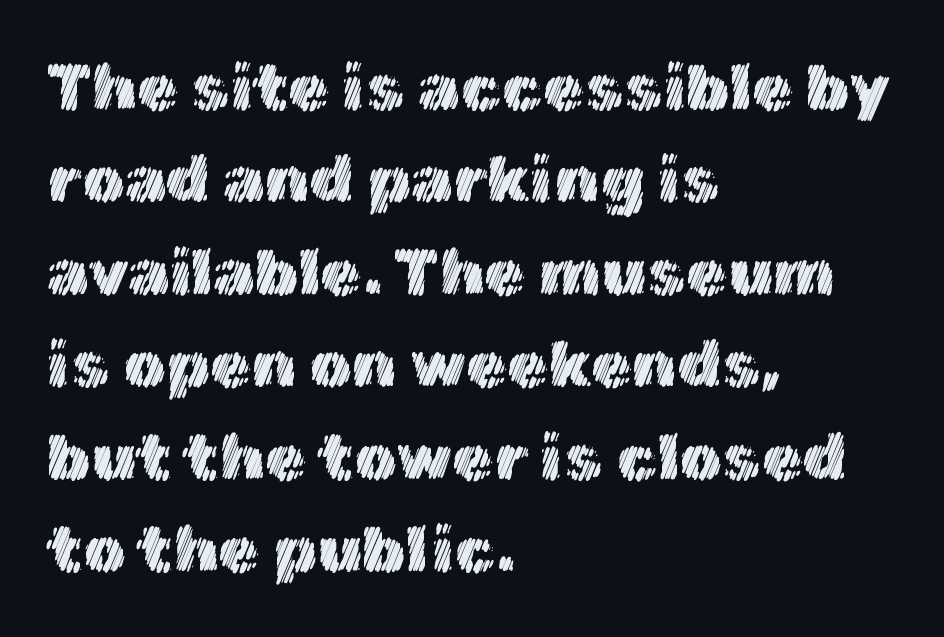
The image shows 67 px text type, upright; set left-aligned, normal line spacing (1.38x), normal letter spacing, not underlined; a medium x-height.
